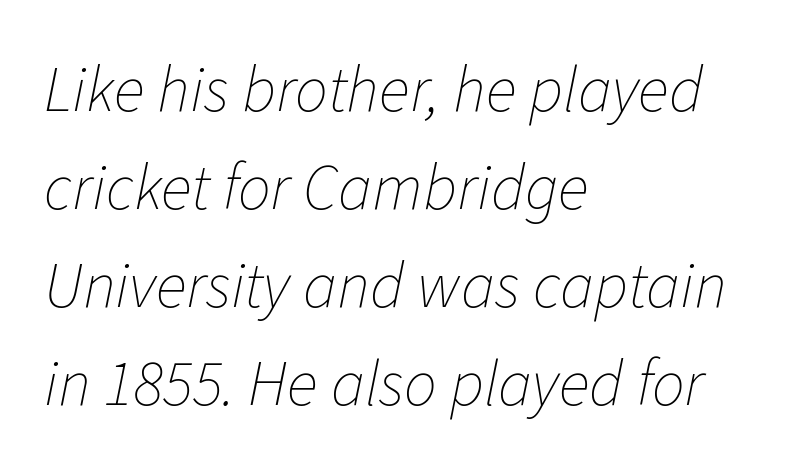
The typesetting does not lean heavy: it is not bold. The rag falls on the right side of this text block. This rendering features lettering with no underline. The rendering keeps characters at their native spacing.
